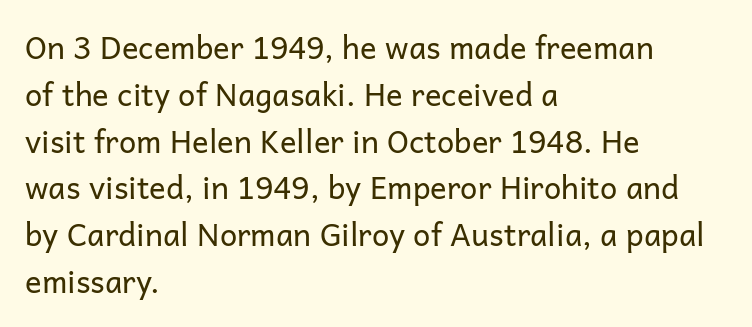
The face looks like a standard text weight, possibly lighter. The text block is weighted toward the left margin, trailing off unevenly rightward. Quick note: interline space is typical. The letters advance in unequal steps, a hallmark of proportional type.
